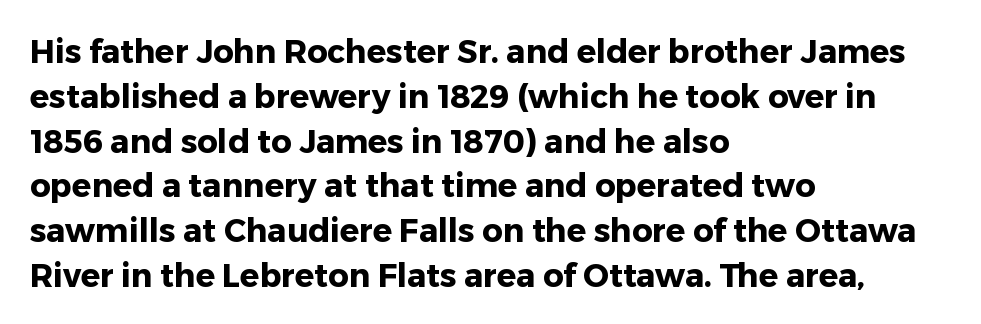
Q: Is the text bold? A: Yes.
Q: Is the text italic (slanted)? A: No, it is upright.
Q: Is the typeface a serif or a sans-serif typeface? A: Sans-serif.
Q: Is the text underlined? A: No.
Q: How is the paragraph aligned? A: Left-aligned.
Q: Is the spacing between letters normal or unusually wide? A: Normal.
Q: Is the spacing between lines tight, normal or loose? A: Normal.
Q: Width (condensed, normal, or wide)? A: Normal.
Q: Stroke contrast? A: Low.
Q: x-height? A: Medium.
Q: Monospaced? A: No.
